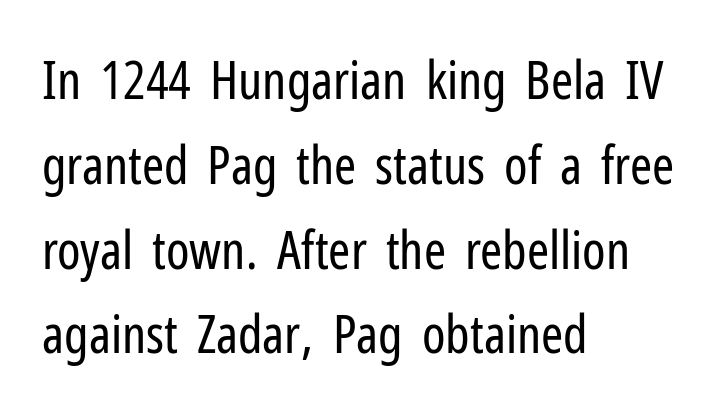
The image shows 53 px regular-weight, condensed sans-serif type, upright; set left-aligned, normal line spacing (1.6x), normal letter spacing, not underlined; low stroke contrast and a medium x-height.
